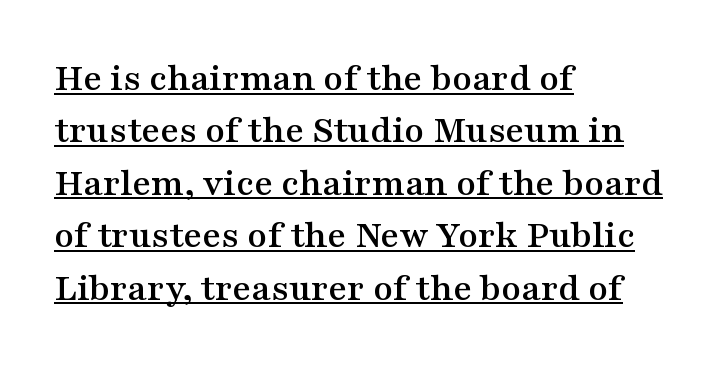
The image shows 40 px wide serif type, upright; set left-aligned, normal line spacing (1.31x), normal letter spacing, underlined; medium stroke contrast and a medium x-height.
